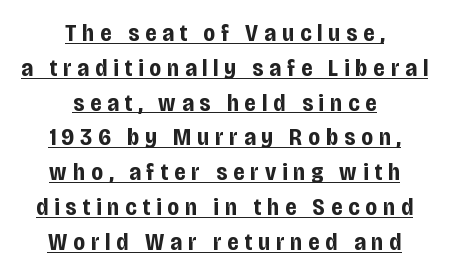
The image shows 24 px bold type, upright; set centered, normal line spacing (1.45x), unusually wide letter spacing (+0.25 em), underlined.
